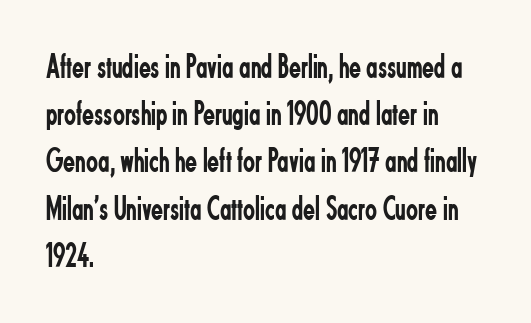
Q: Is the text bold? A: No.
Q: Is the text italic (slanted)? A: No, it is upright.
Q: Is the typeface a serif or a sans-serif typeface? A: Sans-serif.
Q: Is the text underlined? A: No.
Q: How is the paragraph aligned? A: Left-aligned.
Q: Is the spacing between letters normal or unusually wide? A: Normal.
Q: Is the spacing between lines tight, normal or loose? A: Normal.
Q: Width (condensed, normal, or wide)? A: Condensed.
Q: Stroke contrast? A: Low.
Q: x-height? A: Small.
Q: Monospaced? A: No.
